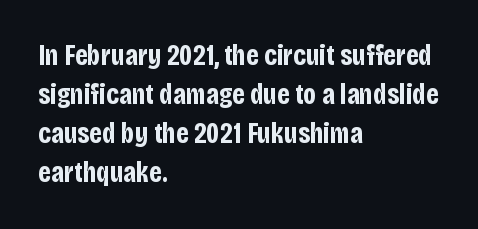
{"serif": "no", "italic": "no", "bold": "yes", "weight": "bold", "width": "condensed", "stroke_contrast": "low", "x_height": "large", "monospaced": "no", "underline": "no", "align": "left", "line_spacing": "normal", "line_spacing_ratio": 1.35, "letter_spacing": "normal", "letter_spacing_em": 0.0, "glyph_px": 29}
